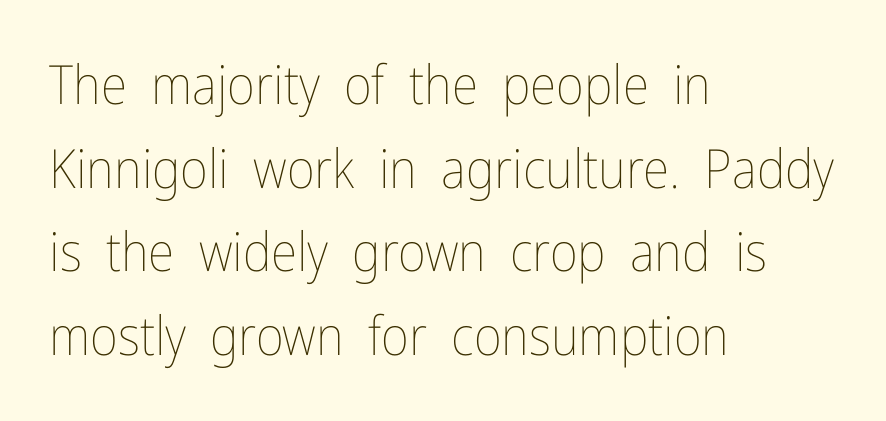
Leading matches the norm, producing a regular column. Compared with a centered layout, this one pins lines to the left instead. Every stem runs plumb, perpendicular to the baseline. Is the stroke heavy? The answer is a plain regular-or-lighter. The rendering uses natural spacing where letterforms have individual widths. Just letters on the line, the space beneath them empty.
